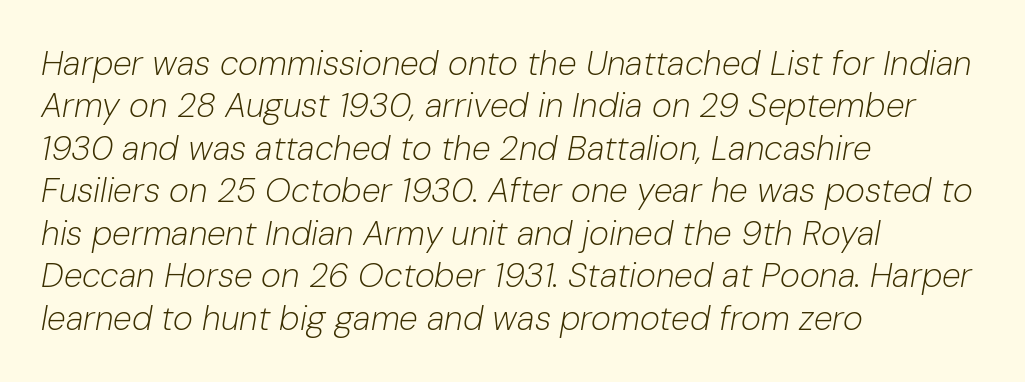
The image shows 34 px light type, italic (leaning right); set left-aligned, normal line spacing (1.25x), normal letter spacing, not underlined; low stroke contrast and a medium x-height.
